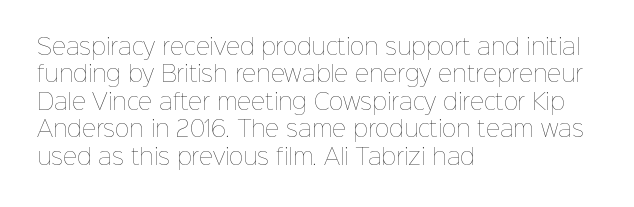
Counters stay open thanks to moderate or lighter strokes. All the whitespace from short lines collects on the right. Normally led — the rows are evenly, conventionally spaced. The glyphs are unaccompanied by any horizontal stroke below them.
